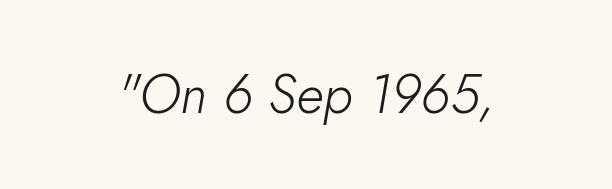
{"italic": "yes", "lean": "right", "slant_degrees": 5, "bold": "no", "weight": "light", "width": "normal", "stroke_contrast": "low", "x_height": "small", "monospaced": "no", "underline": "no", "letter_spacing": "normal", "letter_spacing_em": 0.0, "glyph_px": 54}
